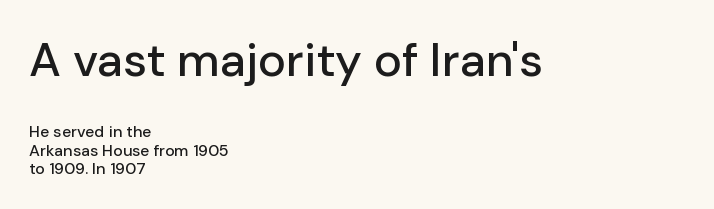
A student would notice the top passage is typeset larger than what follows. Leftover space on each line is placed entirely after the last word. Tracking here is standard; glyphs follow each other at the usual distance. Descenders hang freely into open space. Check where the strokes stop: nothing finishes them off — pure sans. Unlike italic type, these characters show no tilt at all.
